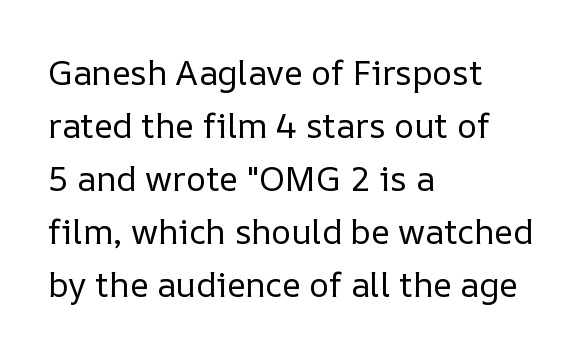
The image shows 34 px regular-weight type, upright; set left-aligned, normal line spacing (1.56x), normal letter spacing, not underlined; low stroke contrast and a medium x-height.
